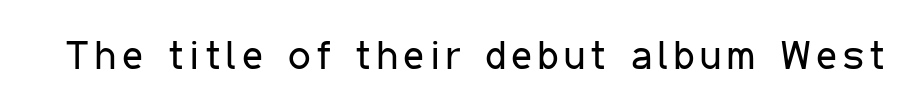
{"serif": "no", "italic": "no", "bold": "no", "weight": "regular", "width": "condensed", "stroke_contrast": "low", "x_height": "medium", "monospaced": "no", "underline": "no", "glyph_px": 40}
